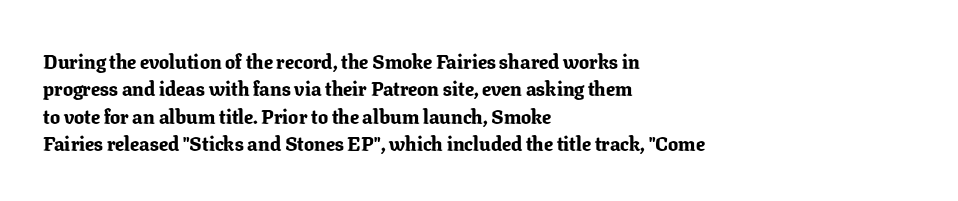
Here the glyphs are tracked normally, forming tight word shapes. The lettering stays uniformly vertical, giving the passage a roman look. The strokes are fattened all the way to bold. This sample keeps an unexceptional amount of space between lines. Underline: absent.
